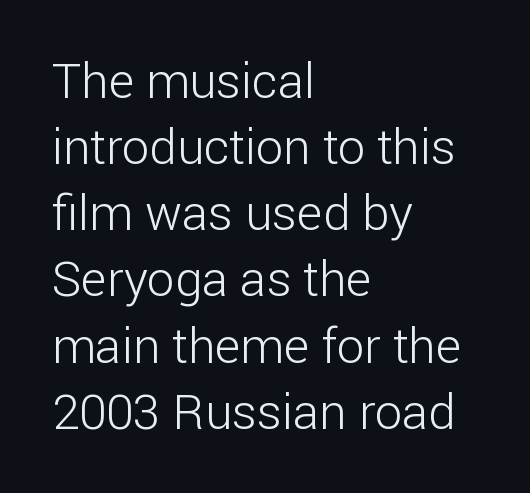
Q: Is the text bold? A: No.
Q: Is the text italic (slanted)? A: No, it is upright.
Q: Is the typeface a serif or a sans-serif typeface? A: Sans-serif.
Q: Is the text underlined? A: No.
Q: How is the paragraph aligned? A: Left-aligned.
Q: Is the spacing between letters normal or unusually wide? A: Normal.
Q: Is the spacing between lines tight, normal or loose? A: Normal.
Q: Width (condensed, normal, or wide)? A: Normal.
Q: Stroke contrast? A: Low.
Q: x-height? A: Medium.
Q: Monospaced? A: No.
